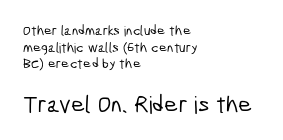
{"underline": "no", "align": "left", "line_spacing_ratio": 1.18, "letter_spacing": "normal", "letter_spacing_em": 0.0, "larger_block": "second", "size_ratio": 1.71, "glyph_px": 24}
